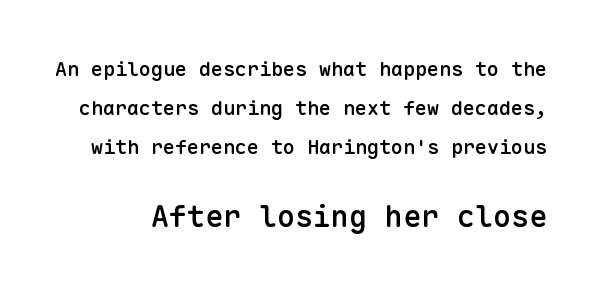
The image shows 30 px semibold sans-serif type, upright, monospaced; set loose line spacing (1.95x), normal letter spacing, not underlined; the second (bottom) block is 1.5x larger; low stroke contrast and a medium x-height.
